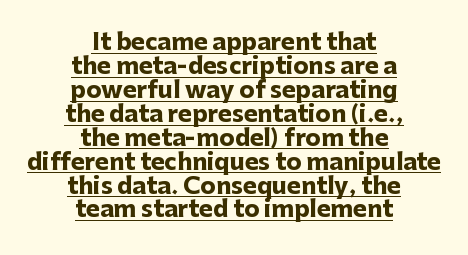
The image shows 23 px bold type, upright; set centered, tight line spacing (1.04x), normal letter spacing, underlined.
